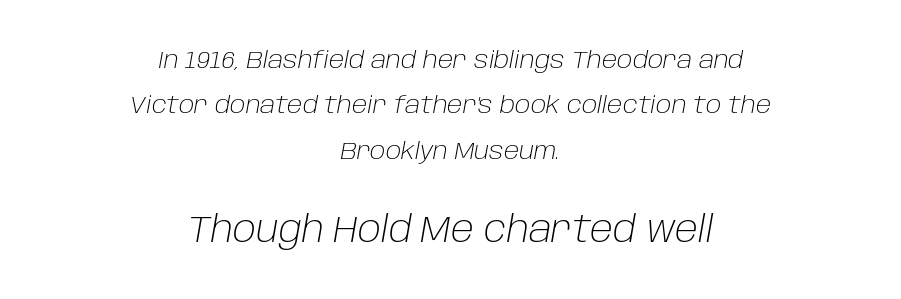
{"italic": "yes", "lean": "right", "slant_degrees": 10, "bold": "no", "weight": "light", "width": "normal", "stroke_contrast": "low", "x_height": "large", "monospaced": "no", "underline": "no", "align": "center", "line_spacing_ratio": 1.89, "letter_spacing": "normal", "letter_spacing_em": 0.0, "larger_block": "second", "size_ratio": 1.5, "glyph_px": 36}
